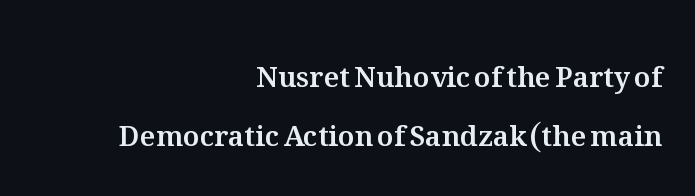
Q: Is the text italic (slanted)? A: No, it is upright.
Q: Is the text underlined? A: No.
Q: How is the paragraph aligned? A: Right-aligned.
Q: Is the spacing between letters normal or unusually wide? A: Normal.
Q: Is the spacing between lines tight, normal or loose? A: Loose.
Q: Width (condensed, normal, or wide)? A: Normal.
Q: Stroke contrast? A: Medium.
Q: x-height? A: Medium.
Q: Monospaced? A: No.
